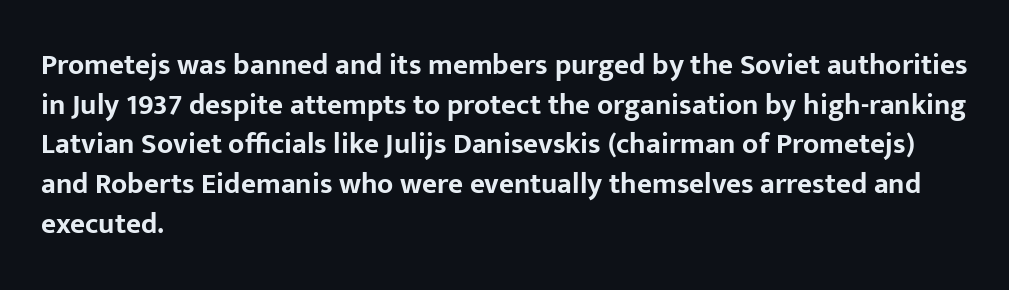
Q: Is the text bold? A: Yes.
Q: Is the text italic (slanted)? A: No, it is upright.
Q: Is the typeface a serif or a sans-serif typeface? A: Sans-serif.
Q: Is the text underlined? A: No.
Q: How is the paragraph aligned? A: Left-aligned.
Q: Is the spacing between letters normal or unusually wide? A: Normal.
Q: Is the spacing between lines tight, normal or loose? A: Normal.
Q: Width (condensed, normal, or wide)? A: Normal.
Q: Stroke contrast? A: Low.
Q: x-height? A: Medium.
Q: Monospaced? A: No.
